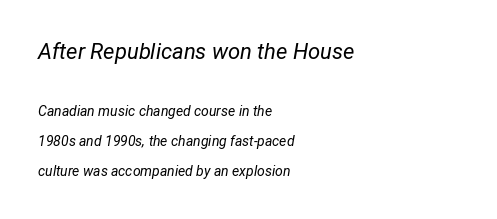
Q: Is the text bold? A: No.
Q: Is the text italic (slanted)? A: Yes, it leans right by about 12 degrees.
Q: Is the text underlined? A: No.
Q: How is the paragraph aligned? A: Left-aligned.
Q: Is the spacing between letters normal or unusually wide? A: Normal.
Q: Is the spacing between lines tight, normal or loose? A: Loose.
Q: Which block of text is set in a larger size, the first (top) or the second (bottom)? A: The first (top) one.
